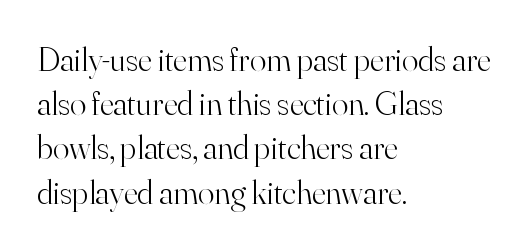
The image shows 34 px light serif type, upright; set left-aligned, normal line spacing (1.3x), normal letter spacing, not underlined; high stroke contrast and a small x-height.
